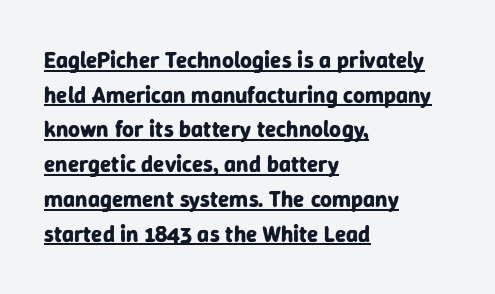
{"italic": "no", "bold": "yes", "underline": "yes", "align": "left", "line_spacing": "normal", "line_spacing_ratio": 1.51, "letter_spacing": "normal", "letter_spacing_em": 0.0, "glyph_px": 23}
